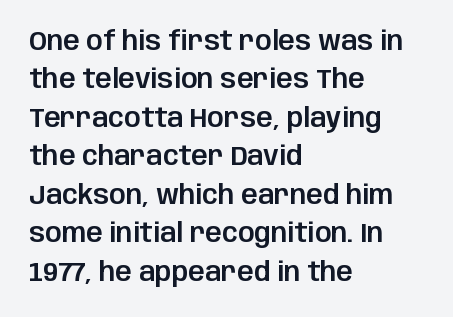
{"italic": "no", "underline": "no", "align": "left", "line_spacing": "normal", "line_spacing_ratio": 1.48, "letter_spacing": "normal", "letter_spacing_em": 0.0, "glyph_px": 26}
